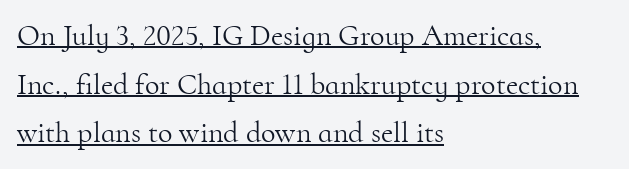
The rendering uses natural spacing where letterforms have individual widths. Upright lettering throughout. Caption: face not bold, strokes unweighted. A normal amount of white space separates one row of letters from the next.
